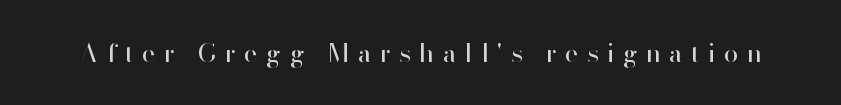
Lines of text with bare space underneath. Vertical stems look standard width or narrower in stroke. This sample uses expanded letter spacing, leaving extra air between glyphs. Quick note: not italic, upright.
